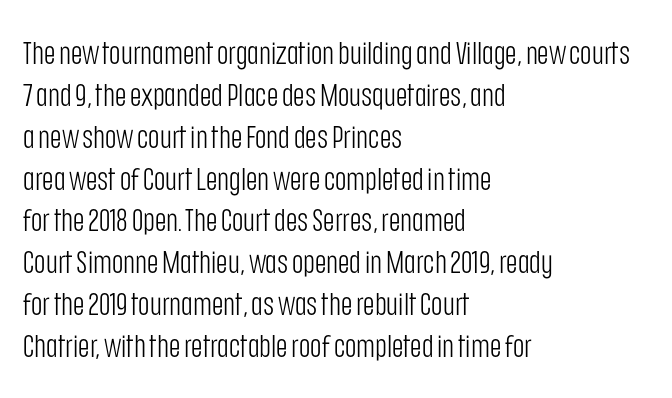
Q: Is the text bold? A: No.
Q: Is the text italic (slanted)? A: No, it is upright.
Q: Is the typeface a serif or a sans-serif typeface? A: Sans-serif.
Q: Is the text underlined? A: No.
Q: How is the paragraph aligned? A: Left-aligned.
Q: Is the spacing between letters normal or unusually wide? A: Normal.
Q: Is the spacing between lines tight, normal or loose? A: Normal.
Q: Width (condensed, normal, or wide)? A: Condensed.
Q: Stroke contrast? A: Low.
Q: x-height? A: Large.
Q: Monospaced? A: No.
